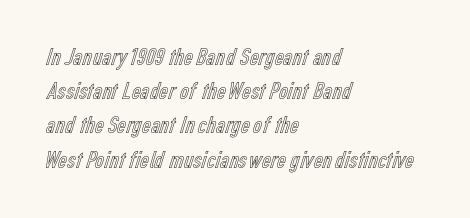
The image shows 25 px text type; set left-aligned, normal line spacing (1.37x), normal letter spacing, not underlined.
